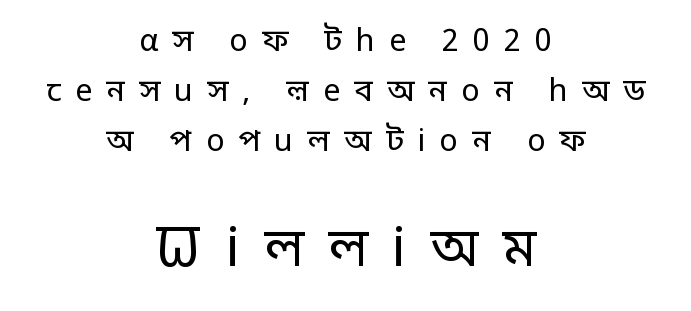
Q: Is the text bold? A: No.
Q: Is the text italic (slanted)? A: No, it is upright.
Q: Is the typeface a serif or a sans-serif typeface? A: Sans-serif.
Q: Is the text underlined? A: No.
Q: How is the paragraph aligned? A: Centered.
Q: Is the spacing between letters normal or unusually wide? A: Unusually wide.
Q: Is the spacing between lines tight, normal or loose? A: Normal.
Q: Which block of text is set in a larger size, the first (top) or the second (bottom)? A: The second (bottom) one.
Q: Width (condensed, normal, or wide)? A: Normal.
Q: Stroke contrast? A: Low.
Q: x-height? A: Large.
Q: Monospaced? A: No.
